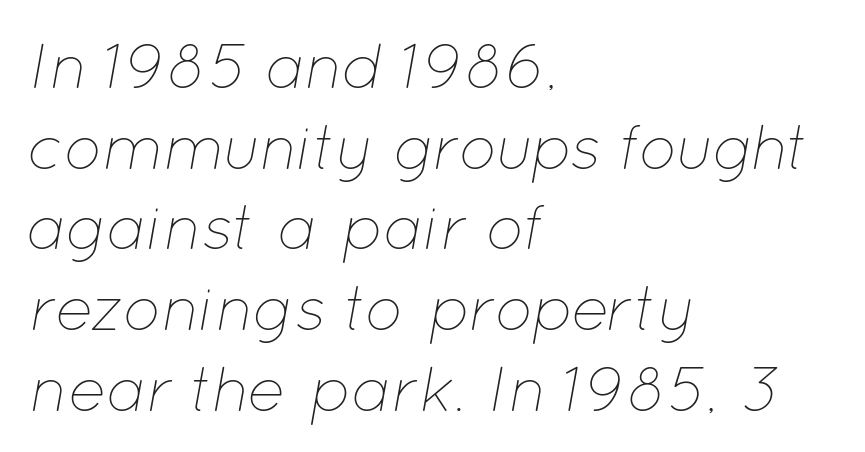
In terms of leading, this rendering sits right in the middle. Compared with a centered layout, this one pins lines to the left instead. Nobody touched the tracking dial on this one. Descender tails drop into unmarked territory. When letters slant like this, we call the style italic.
